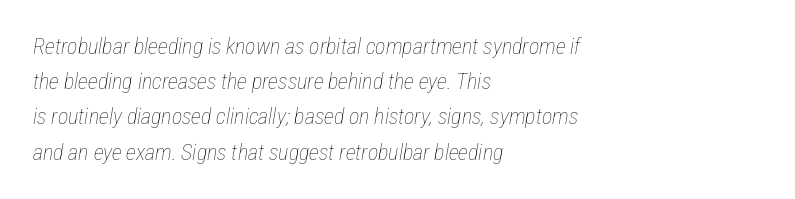
The image shows 22 px text type, italic (leaning right); set left-aligned, normal line spacing (1.6x), normal letter spacing, not underlined.
